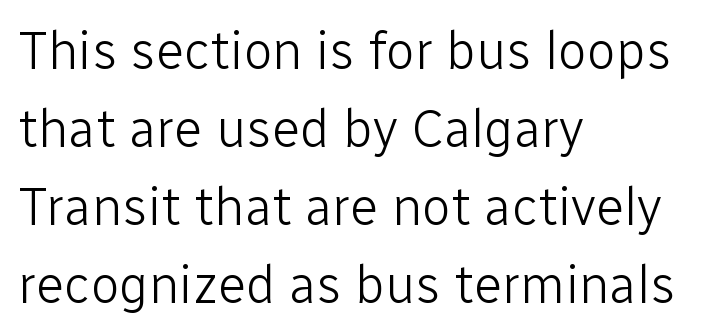
{"serif": "no", "italic": "no", "bold": "no", "weight": "light", "width": "normal", "stroke_contrast": "low", "x_height": "medium", "monospaced": "no", "underline": "no", "align": "left", "line_spacing": "normal", "line_spacing_ratio": 1.47, "letter_spacing": "normal", "letter_spacing_em": 0.0, "glyph_px": 53}
